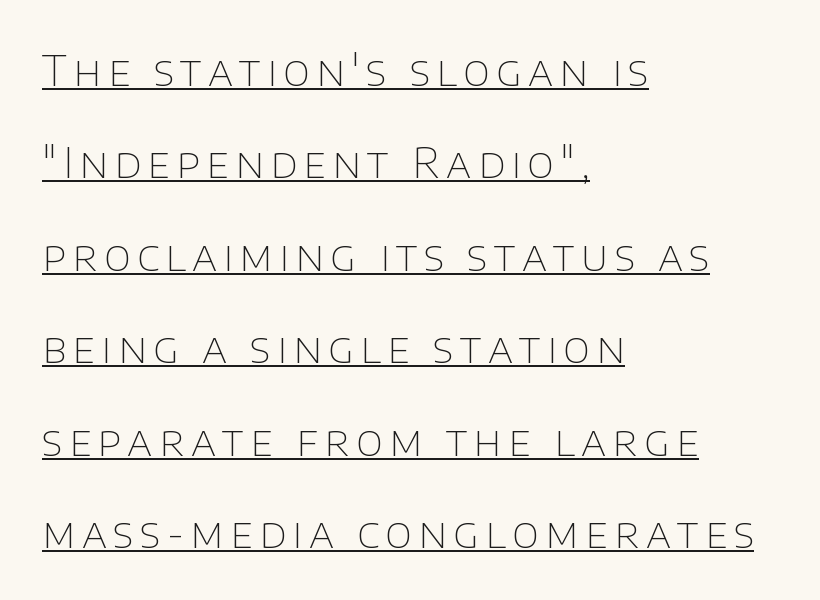
Q: Is the text bold? A: No.
Q: Is the text italic (slanted)? A: No, it is upright.
Q: Is the typeface a serif or a sans-serif typeface? A: Sans-serif.
Q: Is the text underlined? A: Yes.
Q: How is the paragraph aligned? A: Left-aligned.
Q: Is the spacing between lines tight, normal or loose? A: Loose.
Q: Width (condensed, normal, or wide)? A: Normal.
Q: Stroke contrast? A: Low.
Q: x-height? A: Large.
Q: Monospaced? A: No.
